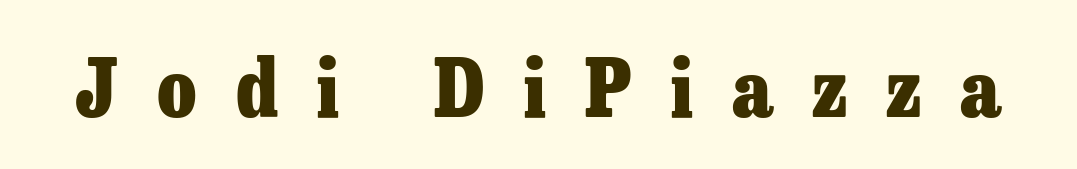
The image shows 79 px heavy serif type, upright; set unusually wide letter spacing (+0.5 em), not underlined; low stroke contrast and a medium x-height.
